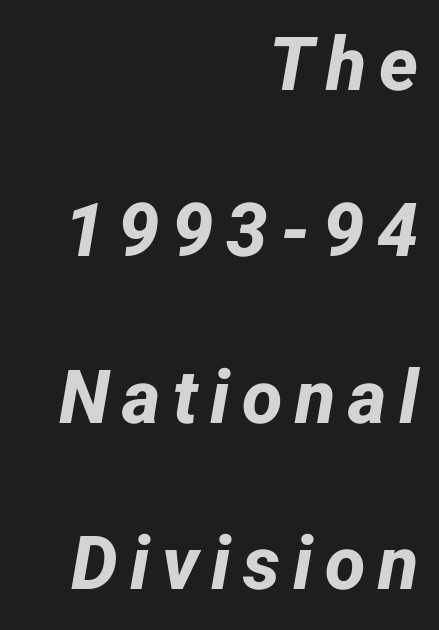
The image shows 74 px bold sans-serif type; set right-aligned, loose line spacing (2.25x), not underlined; low stroke contrast and a medium x-height.
